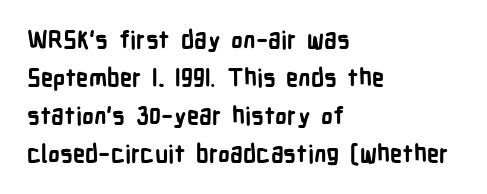
The image shows 24 px bold type, upright; set left-aligned, normal line spacing (1.59x), normal letter spacing, not underlined.
